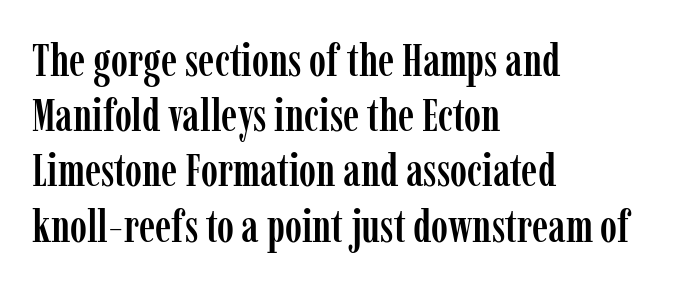
{"serif": "yes", "italic": "no", "width": "condensed", "stroke_contrast": "low", "x_height": "medium", "monospaced": "no", "underline": "no", "align": "left", "line_spacing_ratio": 1.2, "letter_spacing": "normal", "letter_spacing_em": 0.0, "glyph_px": 46}
